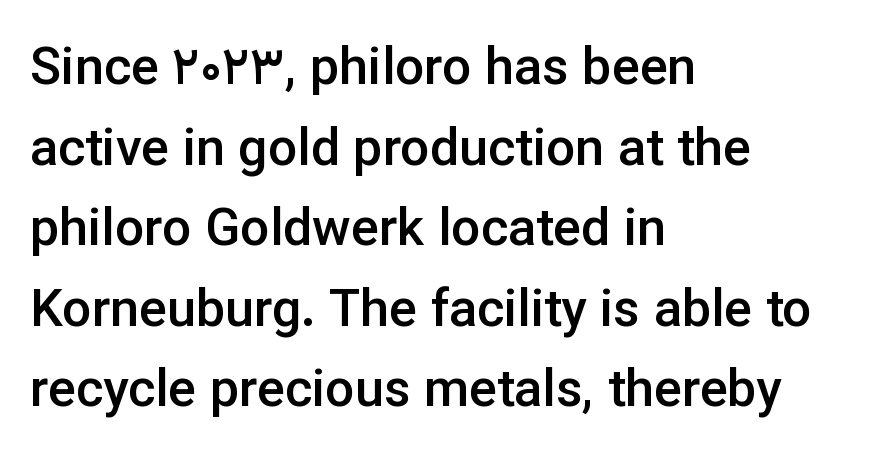
Q: Is the text bold? A: Semi-bold.
Q: Is the text italic (slanted)? A: No, it is upright.
Q: Is the typeface a serif or a sans-serif typeface? A: Sans-serif.
Q: Is the text underlined? A: No.
Q: How is the paragraph aligned? A: Left-aligned.
Q: Is the spacing between letters normal or unusually wide? A: Normal.
Q: Is the spacing between lines tight, normal or loose? A: Normal.
Q: Width (condensed, normal, or wide)? A: Normal.
Q: Stroke contrast? A: Low.
Q: x-height? A: Medium.
Q: Monospaced? A: No.
